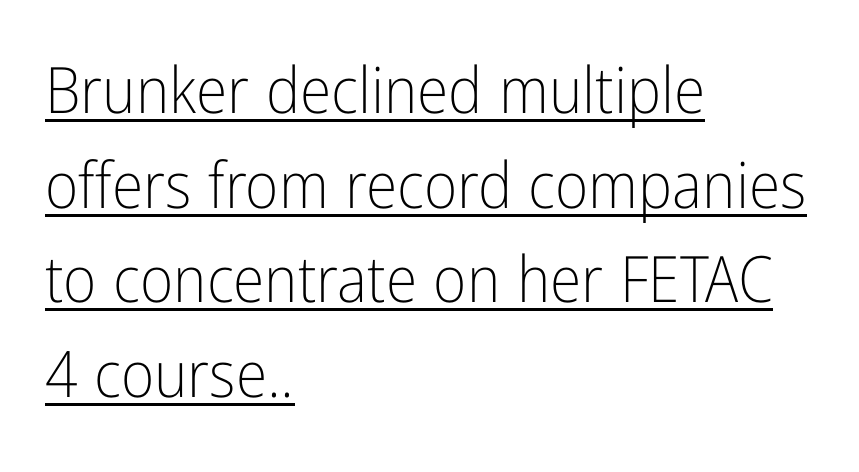
A student would call this left alignment; a typographer would say flush left, rag right. Is this a fixed-width face? No — the glyphs have proportional, varying widths. Inter-character spacing is left at the font's built-in metrics. If you drew a line through each stem, it would be perfectly vertical.
